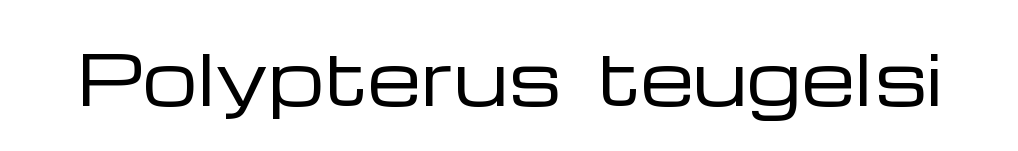
Q: Is the text bold? A: No.
Q: Is the text italic (slanted)? A: No, it is upright.
Q: Is the typeface a serif or a sans-serif typeface? A: Sans-serif.
Q: Is the text underlined? A: No.
Q: Is the spacing between letters normal or unusually wide? A: Normal.
Q: Width (condensed, normal, or wide)? A: Wide.
Q: Stroke contrast? A: Low.
Q: x-height? A: Medium.
Q: Monospaced? A: No.
